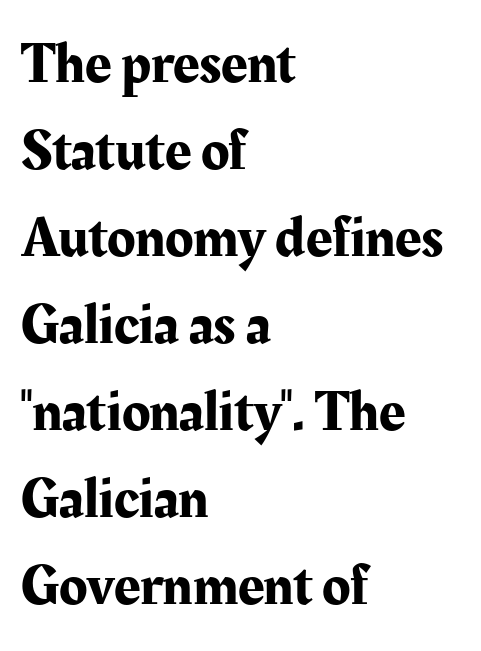
Q: Is the text italic (slanted)? A: No, it is upright.
Q: Is the typeface a serif or a sans-serif typeface? A: Serif.
Q: Is the text underlined? A: No.
Q: How is the paragraph aligned? A: Left-aligned.
Q: Is the spacing between letters normal or unusually wide? A: Normal.
Q: Is the spacing between lines tight, normal or loose? A: Normal.
Q: Width (condensed, normal, or wide)? A: Normal.
Q: Stroke contrast? A: Medium.
Q: x-height? A: Medium.
Q: Monospaced? A: No.
